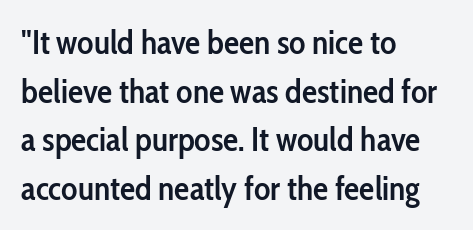
The image shows 34 px semibold, condensed sans-serif type, upright; set left-aligned, normal line spacing (1.43x), normal letter spacing, not underlined; low stroke contrast and a medium x-height.
